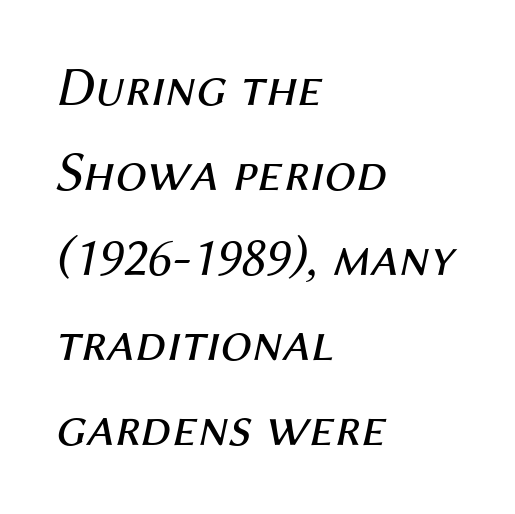
{"italic": "yes", "lean": "right", "slant_degrees": 12, "bold": "no", "weight": "regular", "width": "normal", "stroke_contrast": "medium", "x_height": "medium", "monospaced": "no", "underline": "no", "align": "left", "line_spacing": "normal", "line_spacing_ratio": 1.52, "letter_spacing": "normal", "letter_spacing_em": 0.0, "glyph_px": 56}
